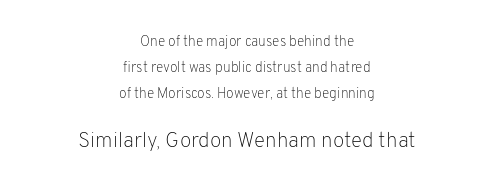
Italic: no, the glyphs are upright roman. Teacher's note: observe the equal gaps on both sides — that is centered alignment. In terms of letterspacing, this is plain default setting. The composition opens small and finishes big. Anything drawn beneath the words? Only blank space.
